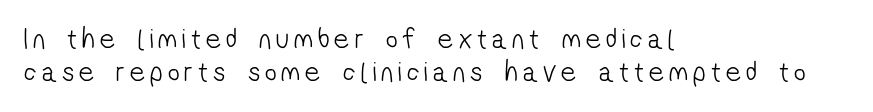
Here the designer chose a conventional face with non-uniform glyph widths. Every row of glyphs begins at an identical x-position on the left. The text was rendered using a sans face with plain stroke endings. Ink coverage per letter is moderate at most.
